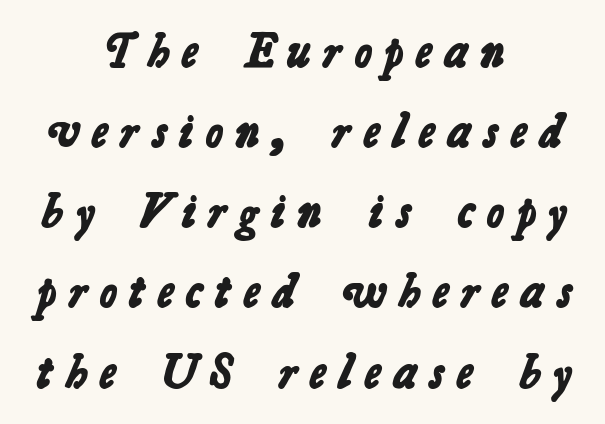
The image shows 48 px bold sans-serif type; set centered, normal line spacing (1.67x), unusually wide letter spacing (+0.26 em), not underlined; low stroke contrast and a medium x-height.
